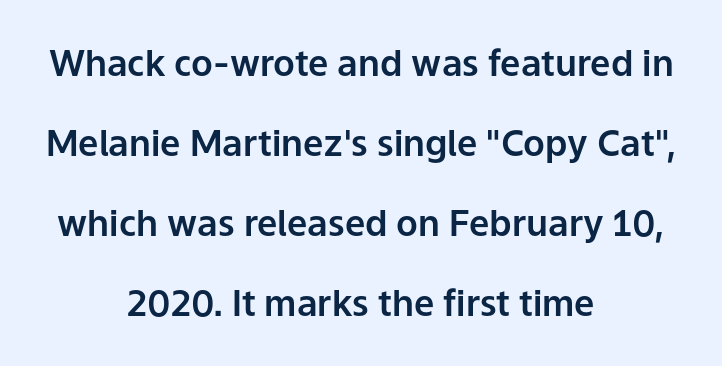
{"serif": "no", "italic": "no", "width": "normal", "stroke_contrast": "low", "x_height": "medium", "monospaced": "no", "underline": "no", "align": "center", "line_spacing": "loose", "line_spacing_ratio": 2.22, "letter_spacing": "normal", "letter_spacing_em": 0.0, "glyph_px": 36}
